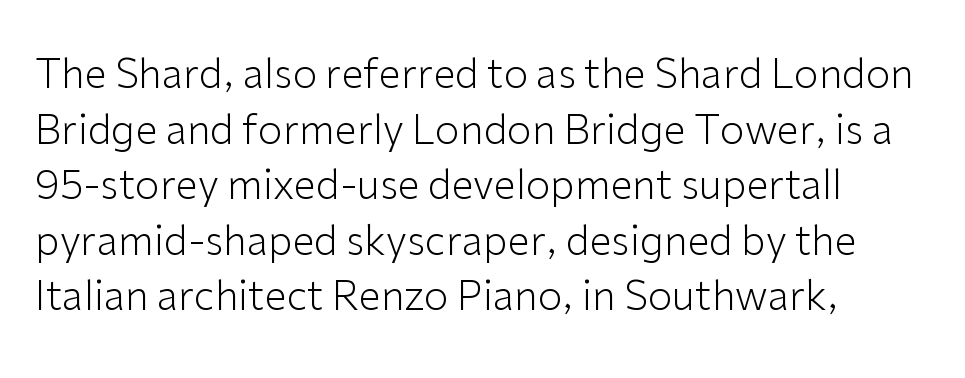
{"serif": "no", "italic": "no", "bold": "no", "weight": "light", "width": "normal", "stroke_contrast": "low", "x_height": "medium", "monospaced": "no", "underline": "no", "align": "left", "line_spacing": "normal", "line_spacing_ratio": 1.39, "letter_spacing": "normal", "letter_spacing_em": 0.0, "glyph_px": 40}
